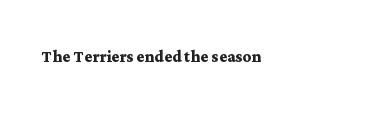
{"italic": "no", "bold": "yes", "underline": "no", "letter_spacing": "normal", "letter_spacing_em": 0.0, "glyph_px": 21}
